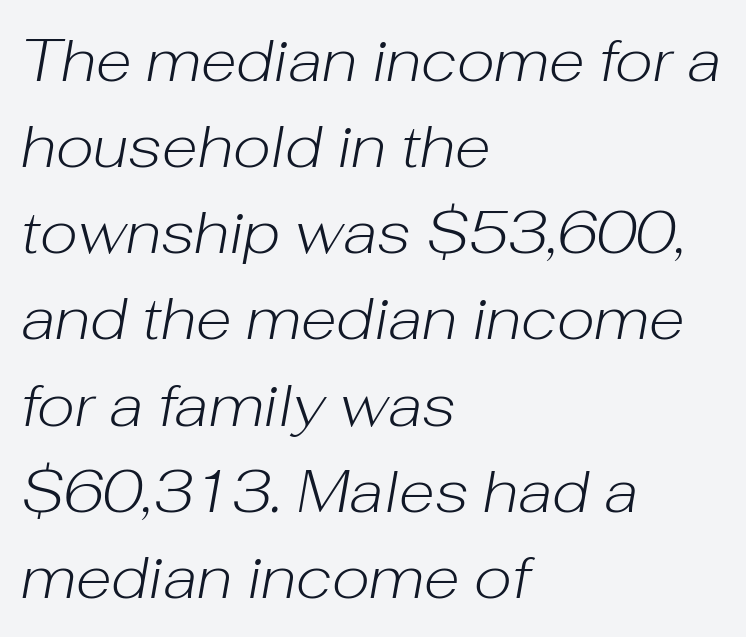
Evenly set lines give the paragraph a standard silhouette. Check the space under the baseline: it is left empty. The weight would be labelled regular, book, light, or lighter still. The letters advance in unequal steps, a hallmark of proportional type. The axis of the letterforms is tilted away from vertical. The lines in this sample share a left origin and differ only in where they stop.
